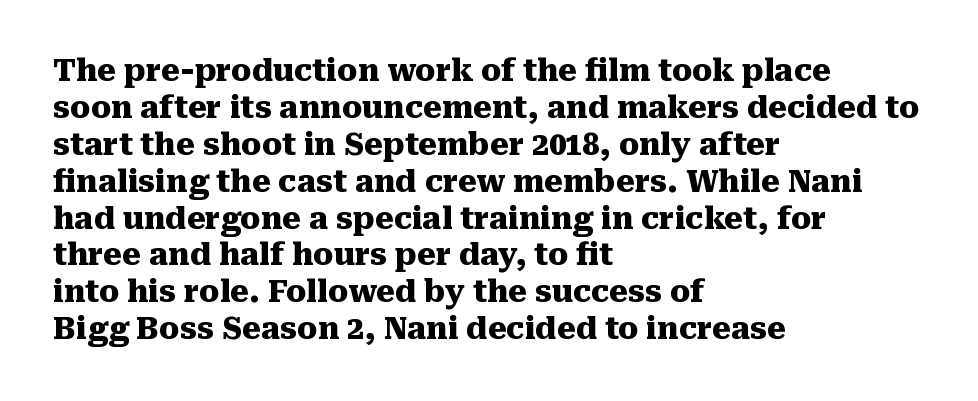
Students, note that the glyphs here touch the page at normal intervals. All the whitespace from short lines collects on the right. Vertical strokes here are truly vertical. The face used here is proportionally spaced, like ordinary book or web type. Weight check: bold — yes, fully.
